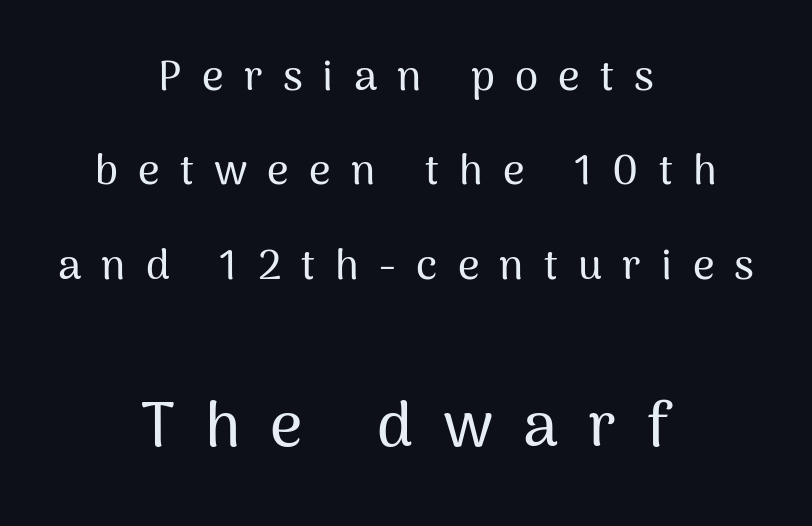
Q: Is the text italic (slanted)? A: No, it is upright.
Q: Is the typeface a serif or a sans-serif typeface? A: Sans-serif.
Q: Is the text underlined? A: No.
Q: How is the paragraph aligned? A: Centered.
Q: Is the spacing between letters normal or unusually wide? A: Unusually wide.
Q: Is the spacing between lines tight, normal or loose? A: Loose.
Q: Which block of text is set in a larger size, the first (top) or the second (bottom)? A: The second (bottom) one.
Q: Width (condensed, normal, or wide)? A: Normal.
Q: Stroke contrast? A: Medium.
Q: x-height? A: Medium.
Q: Monospaced? A: No.
